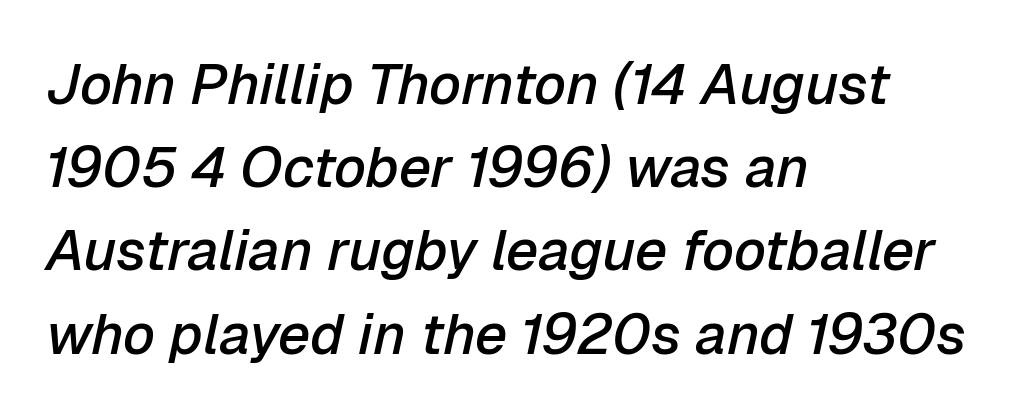
{"italic": "yes", "lean": "right", "slant_degrees": 12, "bold": "semi", "weight": "semibold", "width": "normal", "stroke_contrast": "low", "x_height": "medium", "monospaced": "no", "underline": "no", "align": "left", "line_spacing": "normal", "line_spacing_ratio": 1.46, "letter_spacing": "normal", "letter_spacing_em": 0.0, "glyph_px": 57}
